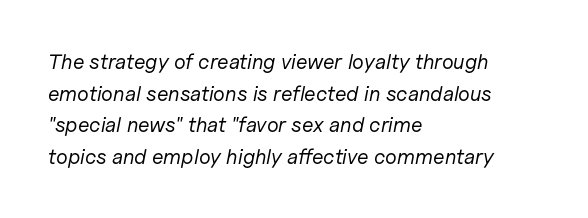
The paragraph has a hard left edge and a soft right edge. Quick note: underline off. Slanted lettering throughout. The gaps between neighbouring characters are ordinary and unremarkable.
